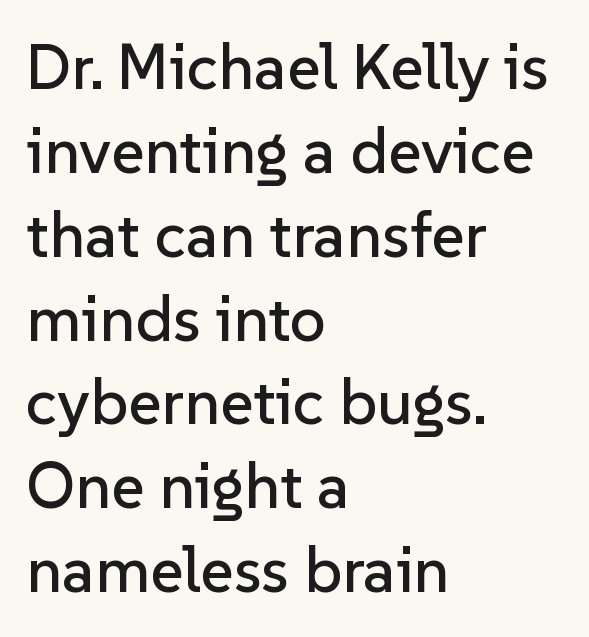
The image shows 64 px sans-serif type, upright; set left-aligned, normal line spacing (1.31x), normal letter spacing, not underlined; low stroke contrast and a medium x-height.
